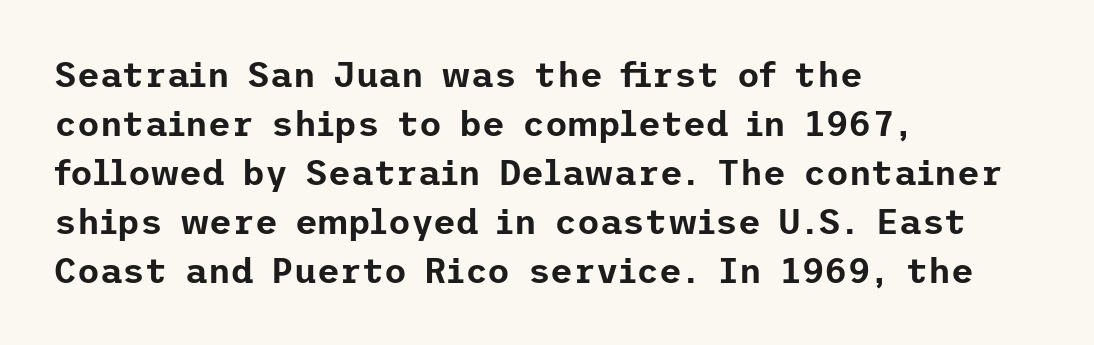
Glance below the letters and you will spot only blank space. A classic flush-left, rag-right setting is used for this passage. Grotesque or geometric, the face here clearly has no serifs. Between one letter and the next there's only the usual sliver of space. The type sits square on the baseline with zero lean.
